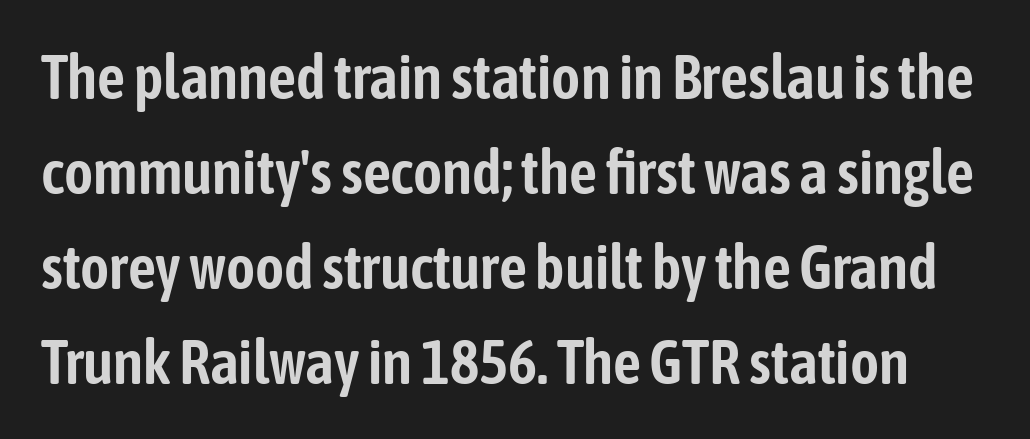
Nothing unusual about the tracking: characters are spaced as the font intends. Descenders hang freely into open space. Successive baselines arrive at the customary interval. Each letter keeps its own natural width here, so spacing adapts to shape. Style check: upright.
